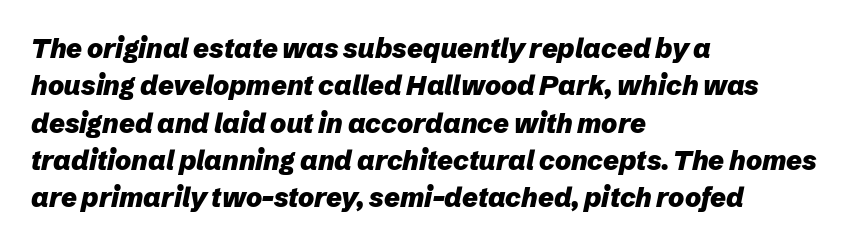
Honestly, the letter spacing is just normal — you wouldn't notice it. This rendering features lettering with no underline. A student would call this left alignment; a typographer would say flush left, rag right. Each glyph is drawn with heavy, bold strokes. The leading is moderate, giving the passage an even texture.
